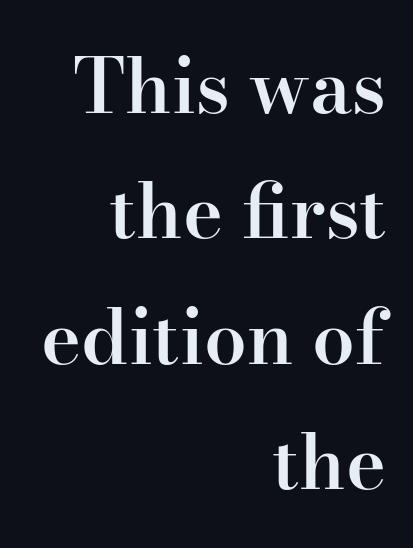
Q: Is the text bold? A: Semi-bold.
Q: Is the text italic (slanted)? A: No, it is upright.
Q: Is the typeface a serif or a sans-serif typeface? A: Serif.
Q: Is the text underlined? A: No.
Q: How is the paragraph aligned? A: Right-aligned.
Q: Is the spacing between letters normal or unusually wide? A: Normal.
Q: Is the spacing between lines tight, normal or loose? A: Normal.
Q: Width (condensed, normal, or wide)? A: Normal.
Q: Stroke contrast? A: High.
Q: x-height? A: Small.
Q: Monospaced? A: No.
